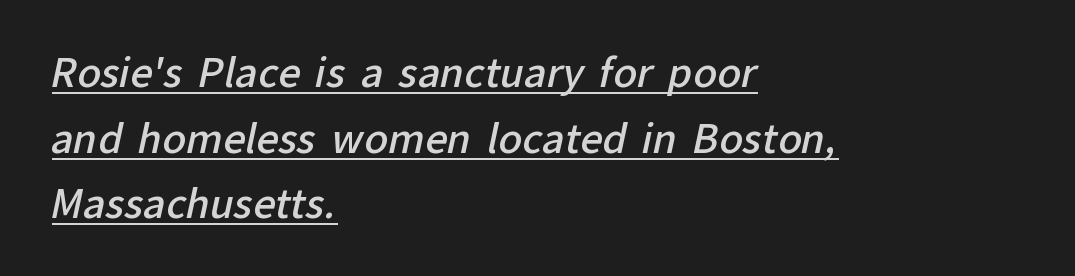
Q: Is the text bold? A: Semi-bold.
Q: Is the typeface a serif or a sans-serif typeface? A: Sans-serif.
Q: Is the text underlined? A: Yes.
Q: How is the paragraph aligned? A: Left-aligned.
Q: Is the spacing between letters normal or unusually wide? A: Normal.
Q: Is the spacing between lines tight, normal or loose? A: Normal.
Q: Width (condensed, normal, or wide)? A: Normal.
Q: Stroke contrast? A: Low.
Q: x-height? A: Medium.
Q: Monospaced? A: No.
